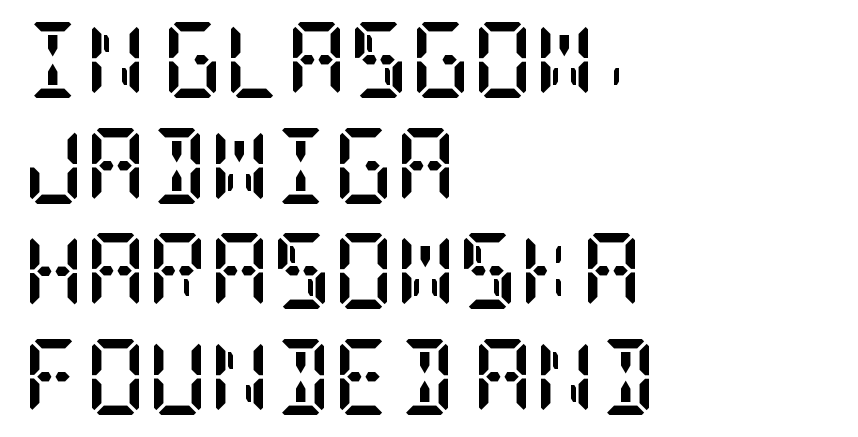
A clean baseline with only descenders dipping below it. Heavy, bold letterforms. The letters sit at their default tracking, neither squeezed nor spread. The compositor pushed each line to the left boundary. A typesetter would call this leading conventional body-copy spacing. Is this a sans? No — the strokes have serifs.
